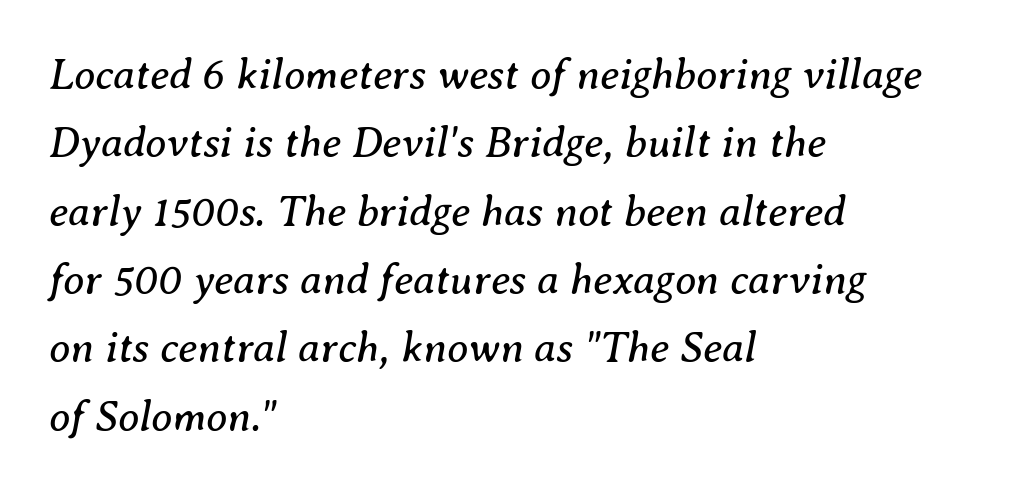
The image shows 43 px regular-weight serif type, italic (leaning right); set left-aligned, normal line spacing (1.59x), normal letter spacing, not underlined; medium stroke contrast and a medium x-height.
